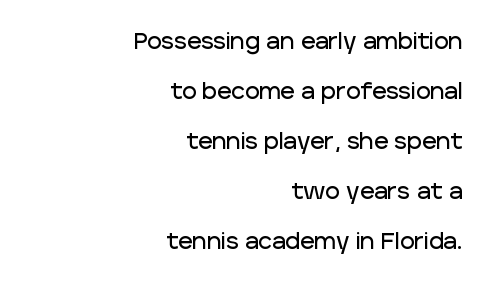
{"italic": "no", "underline": "no", "align": "right", "line_spacing": "loose", "line_spacing_ratio": 2.27, "letter_spacing": "normal", "letter_spacing_em": 0.0, "glyph_px": 22}
